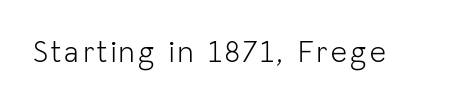
{"serif": "no", "italic": "no", "bold": "no", "weight": "light", "width": "normal", "stroke_contrast": "low", "x_height": "medium", "monospaced": "no", "underline": "no", "glyph_px": 31}
